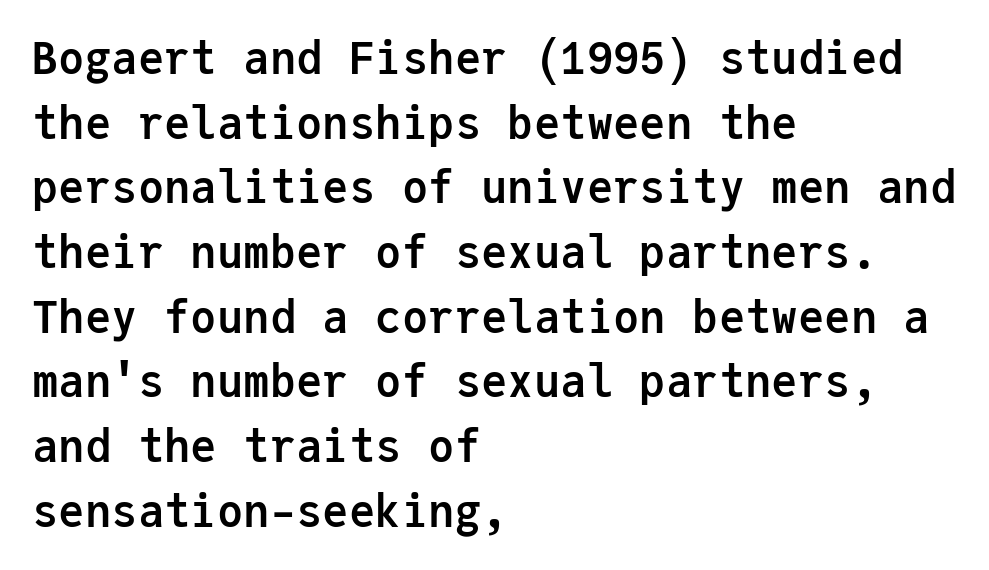
If you measured baseline to baseline, you'd find a middling distance. Spacing verdict: monospaced, one width for all characters. Glance below the letters and you will spot only blank space. Posture: upright roman.
